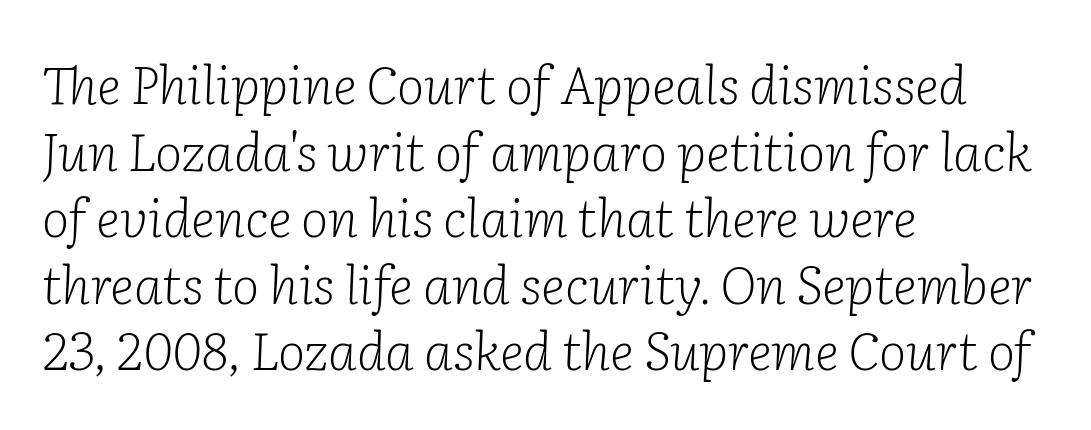
{"serif": "yes", "italic": "yes", "lean": "right", "slant_degrees": 2, "bold": "no", "weight": "light", "width": "normal", "stroke_contrast": "low", "x_height": "medium", "monospaced": "no", "underline": "no", "align": "left", "line_spacing": "normal", "line_spacing_ratio": 1.28, "letter_spacing": "normal", "letter_spacing_em": 0.0, "glyph_px": 52}
